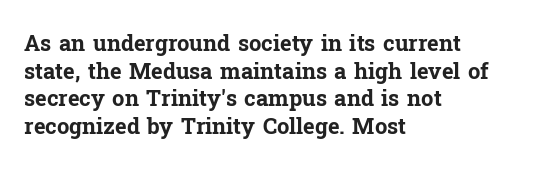
Q: Is the text bold? A: Yes.
Q: Is the text italic (slanted)? A: No, it is upright.
Q: Is the text underlined? A: No.
Q: How is the paragraph aligned? A: Left-aligned.
Q: Is the spacing between letters normal or unusually wide? A: Normal.
Q: Is the spacing between lines tight, normal or loose? A: Normal.
